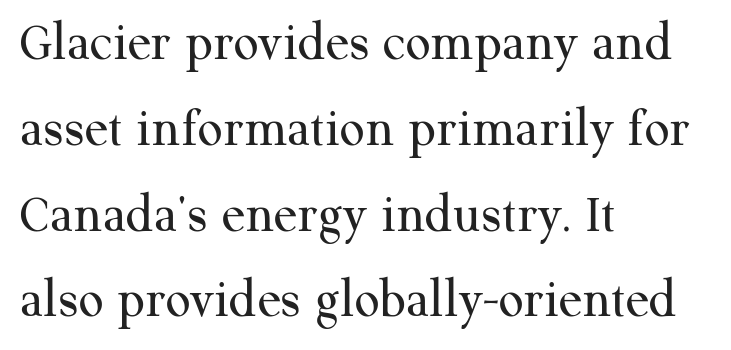
The image shows 55 px regular-weight serif type, upright; set left-aligned, normal line spacing (1.56x), normal letter spacing, not underlined; medium stroke contrast and a medium x-height.
